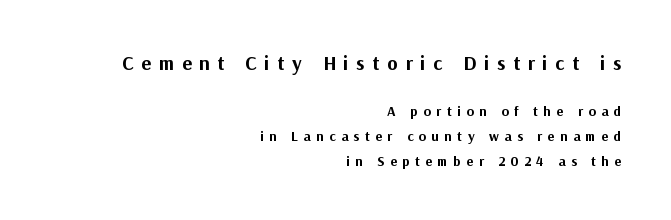
Q: Is the text bold? A: Yes.
Q: Is the text italic (slanted)? A: No, it is upright.
Q: Is the text underlined? A: No.
Q: How is the paragraph aligned? A: Right-aligned.
Q: Is the spacing between letters normal or unusually wide? A: Unusually wide.
Q: Which block of text is set in a larger size, the first (top) or the second (bottom)? A: The first (top) one.
